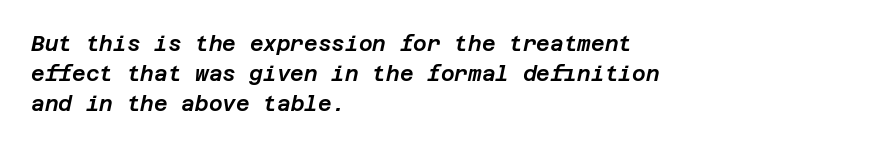
The image shows 21 px text type, italic (leaning right); set left-aligned, normal line spacing (1.42x), normal letter spacing, not underlined.
